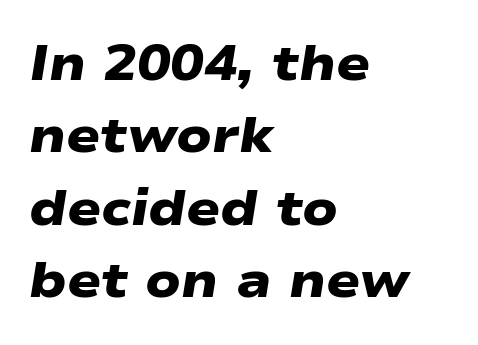
{"serif": "no", "bold": "yes", "weight": "heavy", "width": "wide", "stroke_contrast": "low", "x_height": "medium", "monospaced": "no", "underline": "no", "align": "left", "line_spacing": "normal", "line_spacing_ratio": 1.45, "letter_spacing": "normal", "letter_spacing_em": 0.0, "glyph_px": 50}
